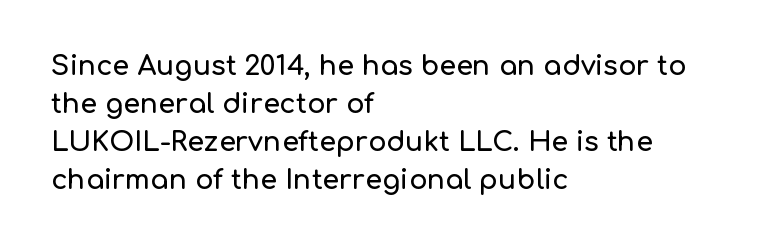
{"italic": "no", "underline": "no", "align": "left", "line_spacing": "normal", "line_spacing_ratio": 1.41, "letter_spacing": "normal", "letter_spacing_em": 0.0, "glyph_px": 27}
